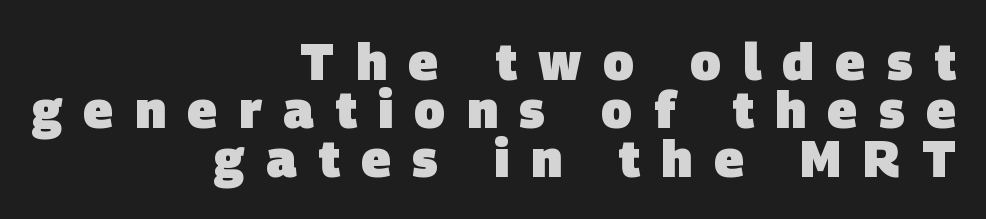
Q: Is the text bold? A: Yes.
Q: Is the typeface a serif or a sans-serif typeface? A: Sans-serif.
Q: Is the text underlined? A: No.
Q: How is the paragraph aligned? A: Right-aligned.
Q: Is the spacing between letters normal or unusually wide? A: Unusually wide.
Q: Is the spacing between lines tight, normal or loose? A: Tight.
Q: Width (condensed, normal, or wide)? A: Normal.
Q: Stroke contrast? A: Low.
Q: x-height? A: Large.
Q: Monospaced? A: No.
